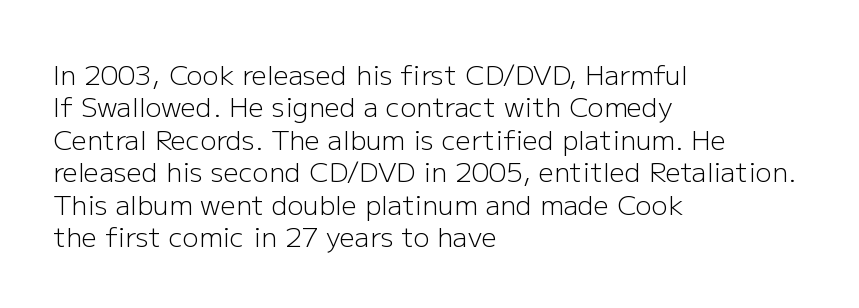
{"italic": "no", "bold": "no", "underline": "no", "align": "left", "line_spacing_ratio": 1.2, "letter_spacing": "normal", "letter_spacing_em": 0.0, "glyph_px": 27}
